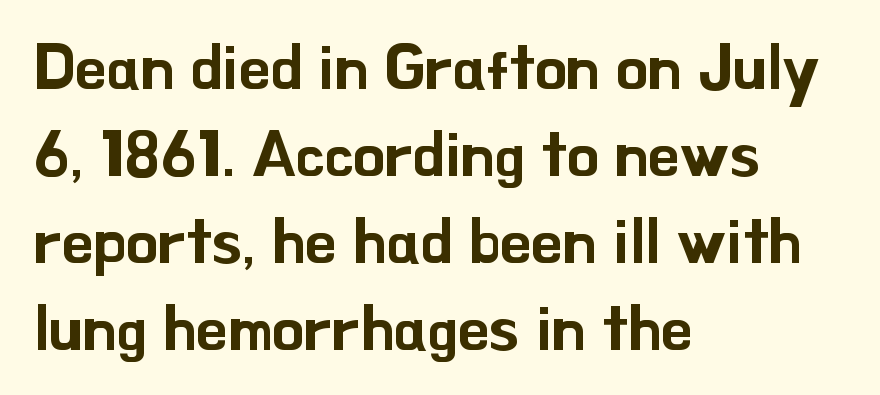
Q: Is the text italic (slanted)? A: No, it is upright.
Q: Is the typeface a serif or a sans-serif typeface? A: Sans-serif.
Q: Is the text underlined? A: No.
Q: How is the paragraph aligned? A: Left-aligned.
Q: Is the spacing between letters normal or unusually wide? A: Normal.
Q: Is the spacing between lines tight, normal or loose? A: Normal.
Q: Width (condensed, normal, or wide)? A: Normal.
Q: Stroke contrast? A: Low.
Q: x-height? A: Small.
Q: Monospaced? A: No.
